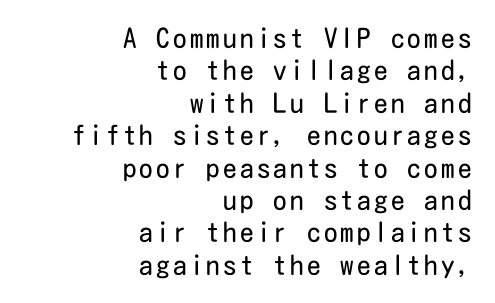
{"italic": "no", "bold": "no", "underline": "no", "align": "right", "line_spacing_ratio": 1.2, "glyph_px": 27}
